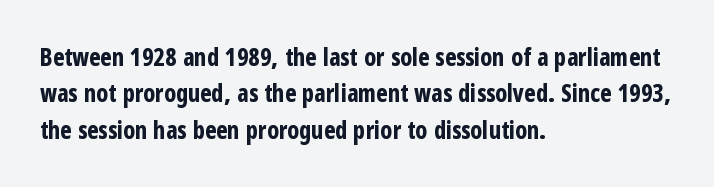
Q: Is the text bold? A: Yes.
Q: Is the text italic (slanted)? A: No, it is upright.
Q: Is the text underlined? A: No.
Q: How is the paragraph aligned? A: Left-aligned.
Q: Is the spacing between letters normal or unusually wide? A: Normal.
Q: Is the spacing between lines tight, normal or loose? A: Normal.
